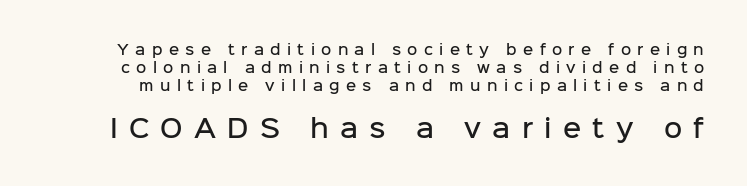
The image shows 25 px text type, upright; set normal line spacing (1.28x), unusually wide letter spacing (+0.45 em), not underlined; the second (bottom) block is 1.79x larger.
